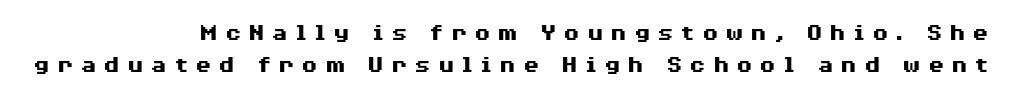
{"italic": "no", "bold": "yes", "underline": "no", "align": "right", "line_spacing": "normal", "line_spacing_ratio": 1.35, "letter_spacing": "wide", "letter_spacing_em": 0.28, "glyph_px": 24}
